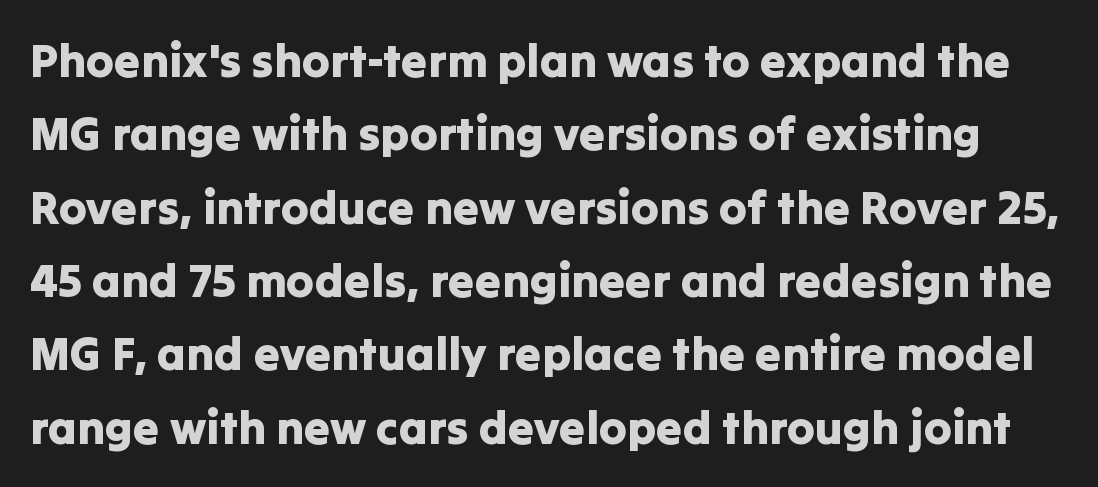
{"serif": "no", "italic": "no", "width": "normal", "stroke_contrast": "low", "x_height": "medium", "monospaced": "no", "underline": "no", "line_spacing": "normal", "line_spacing_ratio": 1.56, "letter_spacing": "normal", "letter_spacing_em": 0.0, "glyph_px": 47}
